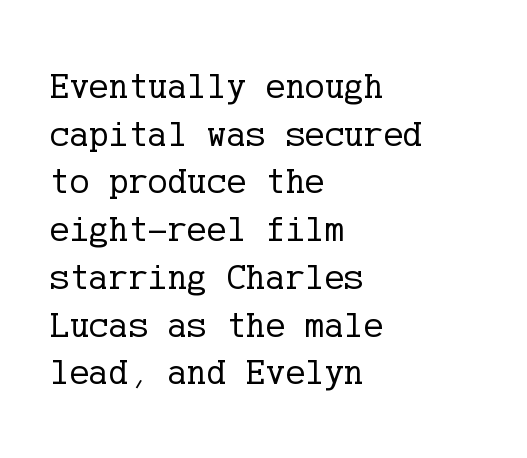
{"serif": "yes", "italic": "no", "bold": "no", "weight": "regular", "width": "normal", "stroke_contrast": "low", "x_height": "medium", "underline": "no", "align": "left", "line_spacing": "normal", "line_spacing_ratio": 1.29, "letter_spacing": "normal", "letter_spacing_em": 0.0, "glyph_px": 37}
